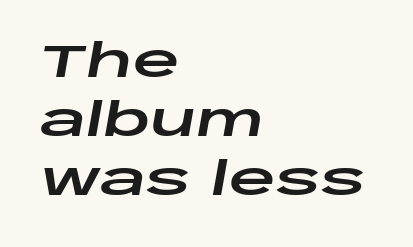
{"italic": "yes", "lean": "right", "slant_degrees": 10, "width": "wide", "stroke_contrast": "low", "x_height": "large", "monospaced": "no", "underline": "no", "align": "left", "line_spacing": "normal", "line_spacing_ratio": 1.28, "letter_spacing": "normal", "letter_spacing_em": 0.0, "glyph_px": 46}
